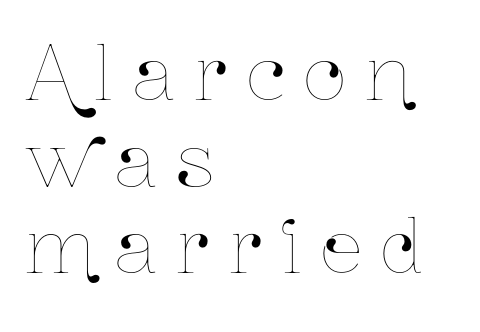
The image shows 74 px condensed type, upright; set left-aligned, line spacing 1.17x, unusually wide letter spacing (+0.27 em), not underlined; low stroke contrast and a medium x-height.
